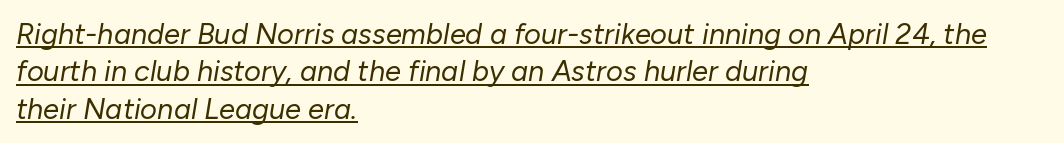
The image shows 29 px regular-weight type, italic (leaning right); set left-aligned, normal line spacing (1.29x), normal letter spacing, underlined; low stroke contrast and a medium x-height.
